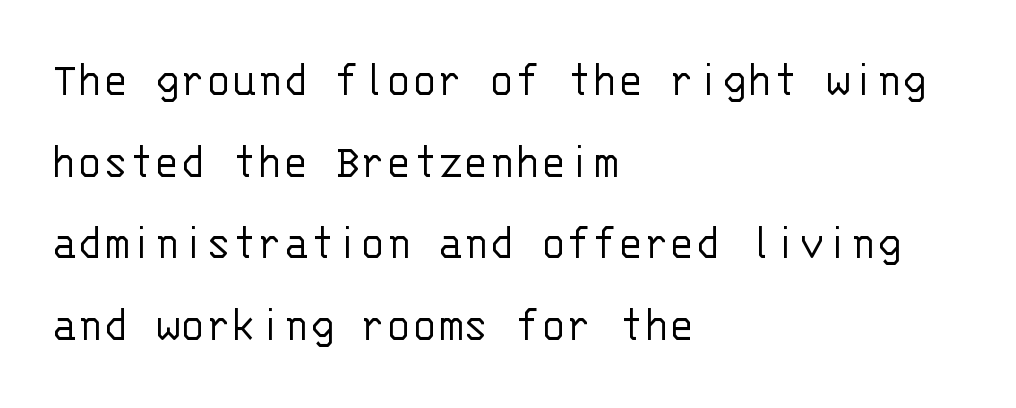
Q: Is the text bold? A: No.
Q: Is the text italic (slanted)? A: No, it is upright.
Q: Is the typeface a serif or a sans-serif typeface? A: Sans-serif.
Q: Is the text underlined? A: No.
Q: How is the paragraph aligned? A: Left-aligned.
Q: Is the spacing between letters normal or unusually wide? A: Normal.
Q: Is the spacing between lines tight, normal or loose? A: Normal.
Q: Width (condensed, normal, or wide)? A: Normal.
Q: Stroke contrast? A: Low.
Q: x-height? A: Large.
Q: Monospaced? A: Yes.
